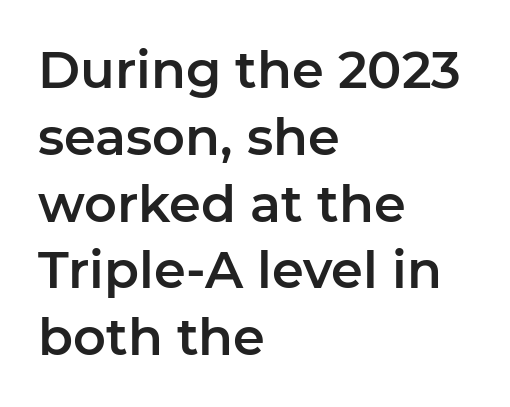
{"serif": "no", "italic": "no", "width": "normal", "stroke_contrast": "low", "x_height": "medium", "monospaced": "no", "underline": "no", "align": "left", "line_spacing": "normal", "line_spacing_ratio": 1.31, "letter_spacing": "normal", "letter_spacing_em": 0.0, "glyph_px": 51}
